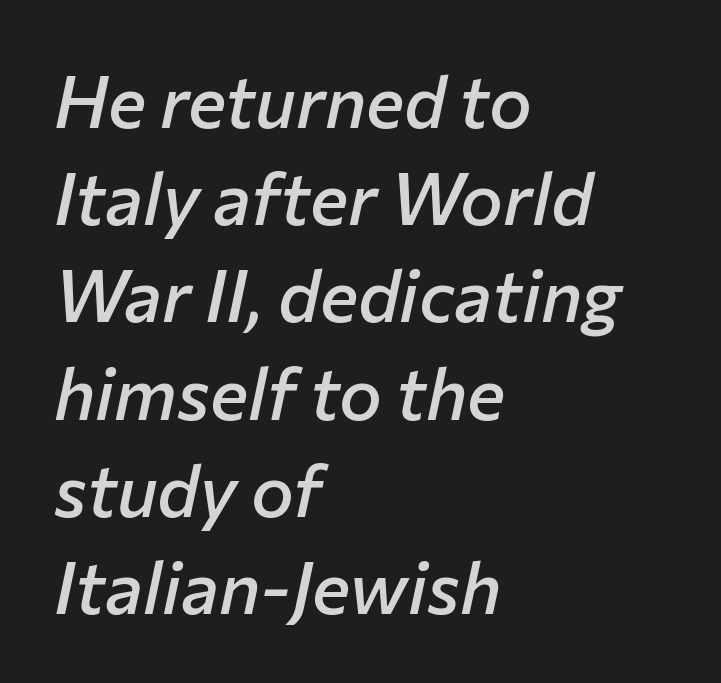
Q: Is the text bold? A: Semi-bold.
Q: Is the text italic (slanted)? A: Yes, it leans right by about 12 degrees.
Q: Is the text underlined? A: No.
Q: How is the paragraph aligned? A: Left-aligned.
Q: Is the spacing between letters normal or unusually wide? A: Normal.
Q: Is the spacing between lines tight, normal or loose? A: Normal.
Q: Width (condensed, normal, or wide)? A: Normal.
Q: Stroke contrast? A: Low.
Q: x-height? A: Medium.
Q: Monospaced? A: No.
